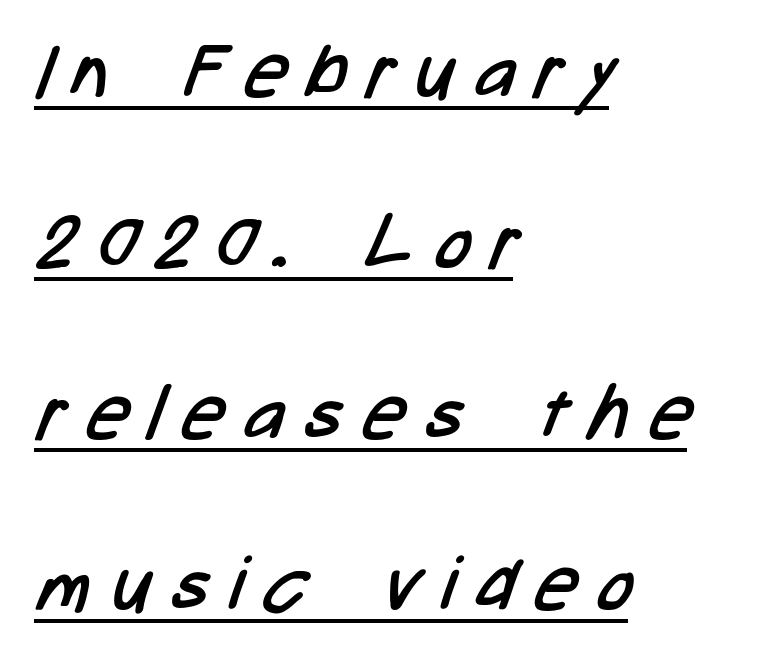
These lines are set flush left with a ragged right edge. Serifs: no, the terminals of the letterforms are clean. Letters have the restrained weight of plain body copy at most. Summary of vertical rhythm: relaxed, with wide interline spacing. The face used here appears with an underline applied. Think of a printed novel: that variable character pitch is what you see here.
